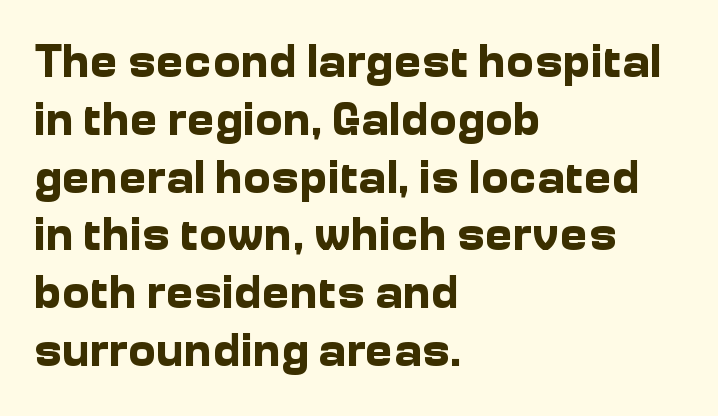
The image shows 47 px bold sans-serif type, upright; set left-aligned, line spacing 1.23x, normal letter spacing, not underlined; low stroke contrast and a medium x-height.
